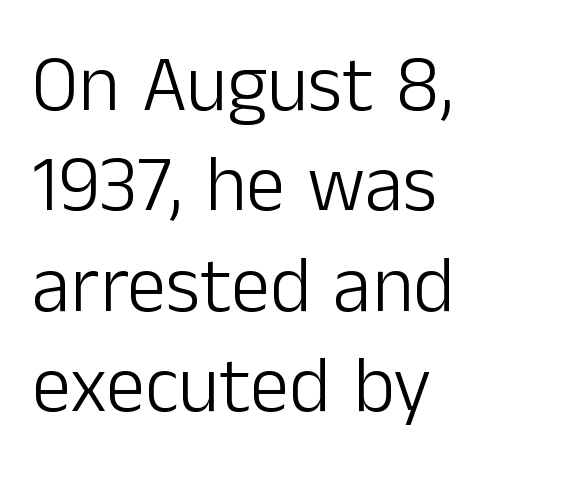
Lines of text with bare space underneath. A typesetter would call this proportional, since set widths differ per character. This is not heavy type; no bold has been used. The axis of the letterforms is exactly vertical. The passage shown is typeset with a sans-serif family. Horizontally, the lines are justified to the leading edge only.
